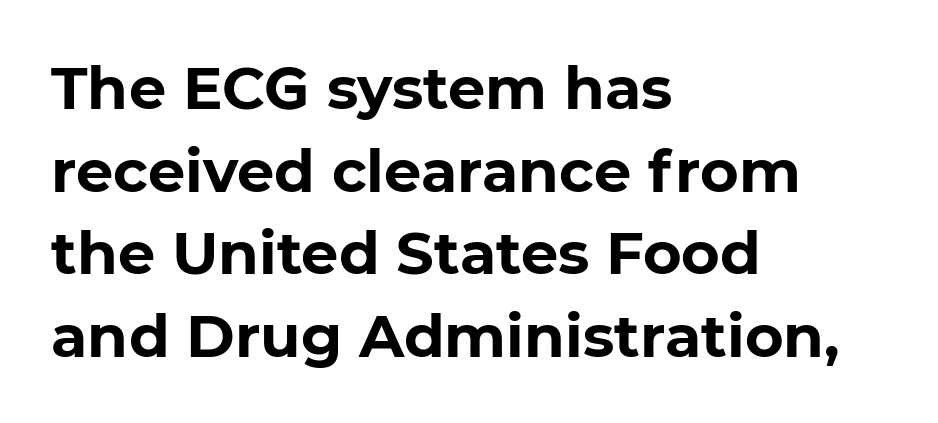
Decoration check: the copy has no underline. I'd describe the lettering as bold — thick and assertive. This is sans-serif lettering, the kind often seen on screens and signage. Character widths vary here, with narrow letters taking less room than wide ones.
